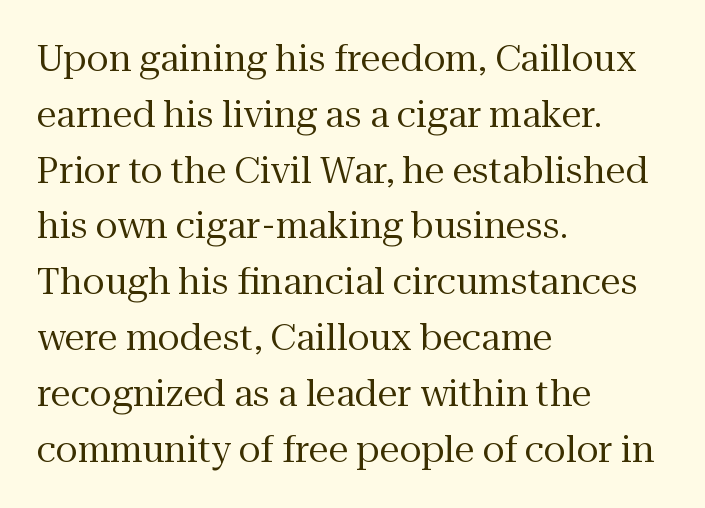
{"serif": "yes", "italic": "no", "bold": "no", "weight": "regular", "width": "normal", "stroke_contrast": "medium", "x_height": "medium", "monospaced": "no", "underline": "no", "align": "left", "line_spacing": "normal", "line_spacing_ratio": 1.55, "letter_spacing": "normal", "letter_spacing_em": 0.0, "glyph_px": 36}
